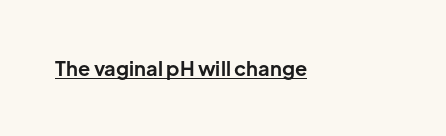
The image shows 20 px bold type, upright; set left-aligned, normal letter spacing, underlined.
